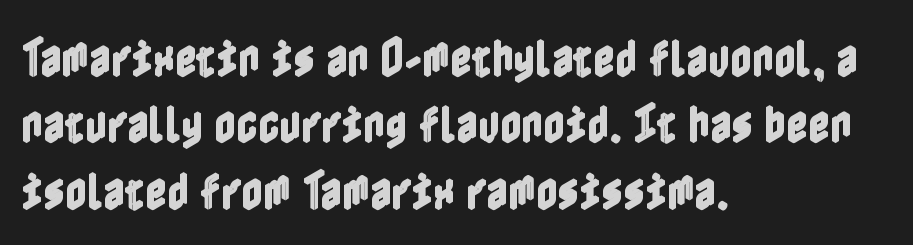
{"italic": "no", "width": "condensed", "x_height": "medium", "underline": "no", "align": "left", "line_spacing": "normal", "line_spacing_ratio": 1.58, "letter_spacing": "normal", "letter_spacing_em": 0.0, "glyph_px": 42}
